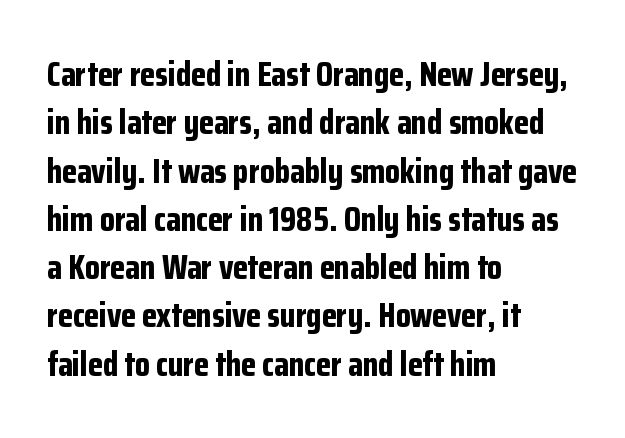
{"serif": "no", "italic": "no", "bold": "yes", "weight": "bold", "width": "condensed", "stroke_contrast": "low", "x_height": "medium", "monospaced": "no", "underline": "no", "align": "left", "line_spacing": "normal", "line_spacing_ratio": 1.42, "letter_spacing": "normal", "letter_spacing_em": 0.0, "glyph_px": 34}
